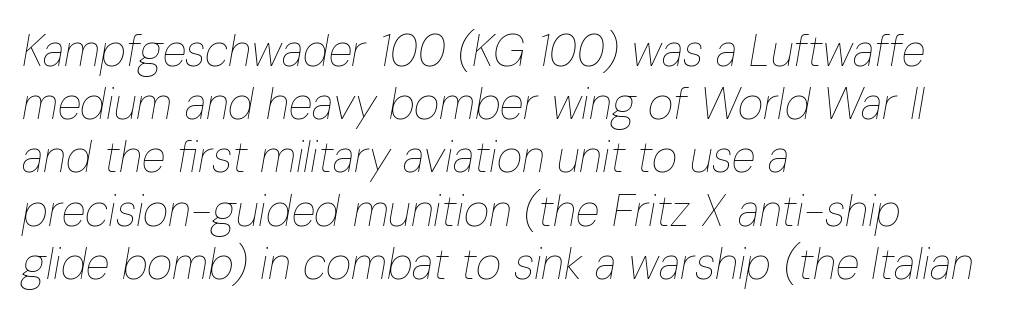
Q: Is the text bold? A: No.
Q: Is the text italic (slanted)? A: Yes, it leans right by about 10 degrees.
Q: Is the text underlined? A: No.
Q: How is the paragraph aligned? A: Left-aligned.
Q: Is the spacing between letters normal or unusually wide? A: Normal.
Q: Width (condensed, normal, or wide)? A: Condensed.
Q: Stroke contrast? A: Low.
Q: x-height? A: Medium.
Q: Monospaced? A: No.
